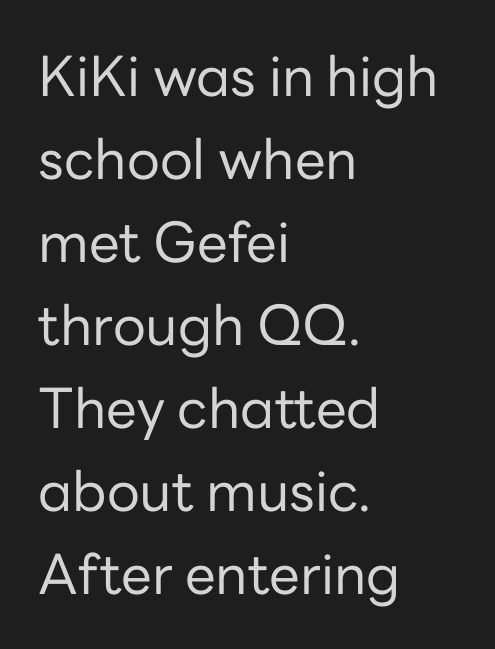
The image shows 55 px regular-weight sans-serif type, upright; set left-aligned, normal line spacing (1.51x), normal letter spacing, not underlined; low stroke contrast and a medium x-height.
